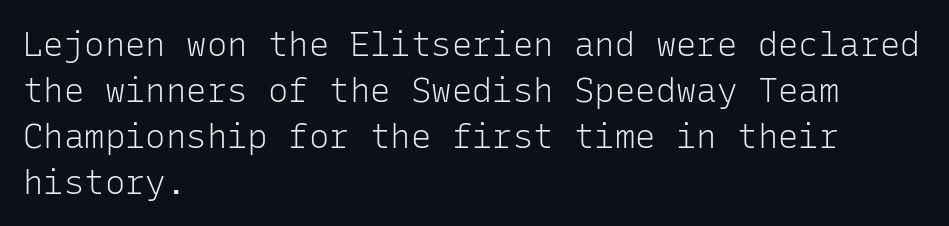
Every character sits straight up, as roman type does. Notice how descenders clear the ascenders below comfortably — that's standard leading. Is this a fixed-width face? Yes — each glyph sits in an identical cell. The letterforms sit shoulder to shoulder at normal distance.
